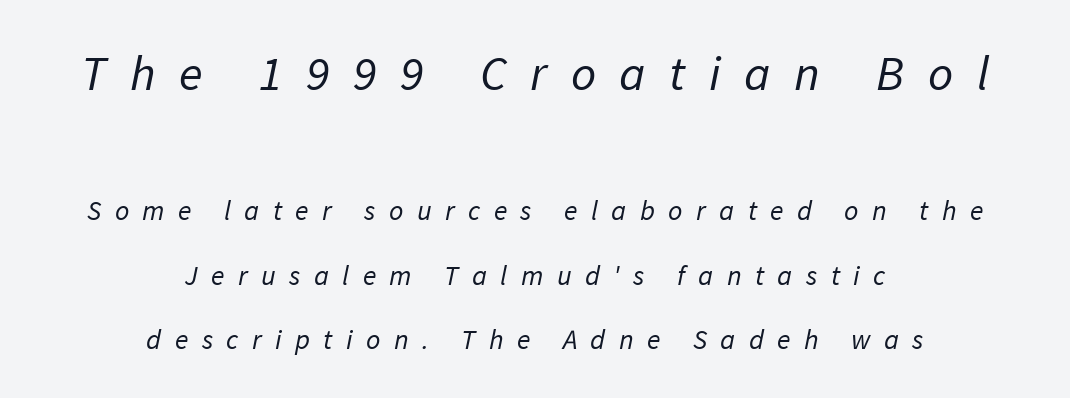
Just letters on the line, the space beneath them empty. A quiet, ordinary-to-light weight characterises the typeface. Which chunk is bigger? The first one — the top block dwarfs the bottom. Layout note: lines centered. The type is letterspaced generously, with wide tracking. The passage shown is typeset with a sans-serif family.
